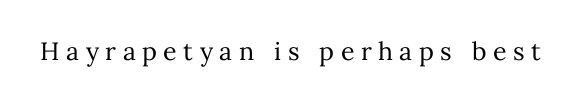
{"italic": "no", "bold": "no", "underline": "no", "letter_spacing": "wide", "letter_spacing_em": 0.26, "glyph_px": 25}
